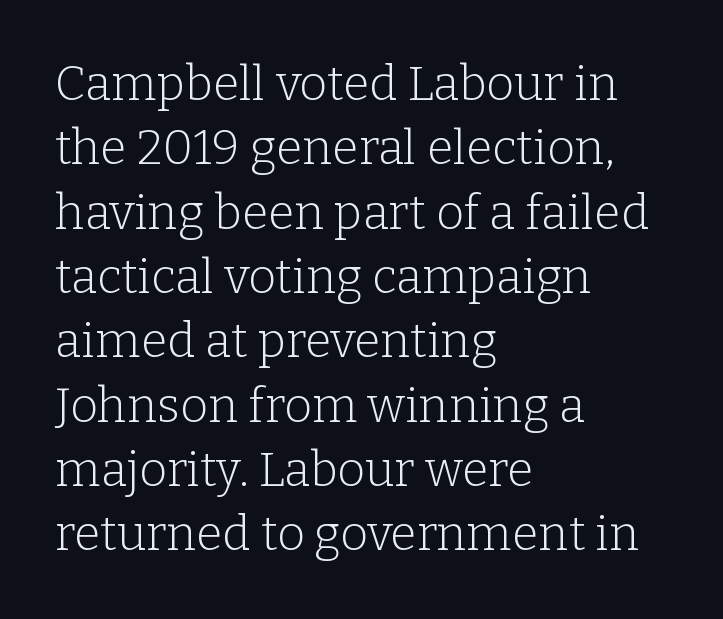
{"serif": "yes", "italic": "no", "bold": "no", "weight": "light", "width": "normal", "stroke_contrast": "low", "x_height": "medium", "monospaced": "no", "underline": "no", "align": "left", "line_spacing": "normal", "line_spacing_ratio": 1.34, "letter_spacing": "normal", "letter_spacing_em": 0.0, "glyph_px": 48}
